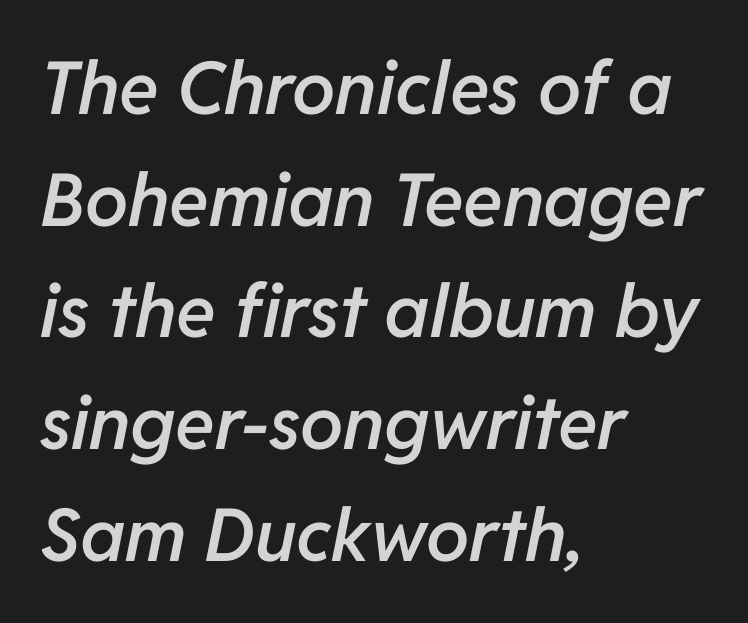
Q: Is the text bold? A: Semi-bold.
Q: Is the text italic (slanted)? A: Yes, it leans right by about 11 degrees.
Q: Is the text underlined? A: No.
Q: How is the paragraph aligned? A: Left-aligned.
Q: Is the spacing between letters normal or unusually wide? A: Normal.
Q: Is the spacing between lines tight, normal or loose? A: Normal.
Q: Width (condensed, normal, or wide)? A: Normal.
Q: Stroke contrast? A: Low.
Q: x-height? A: Medium.
Q: Monospaced? A: No.
